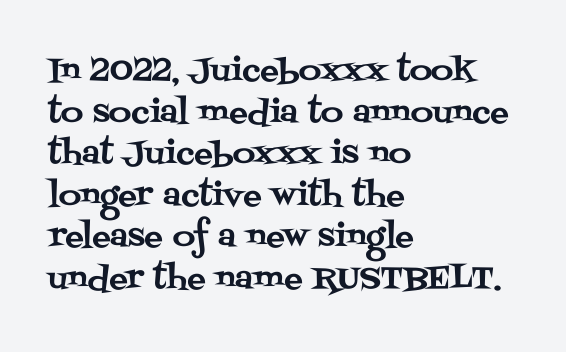
{"serif": "yes", "italic": "no", "width": "normal", "stroke_contrast": "medium", "x_height": "large", "monospaced": "no", "underline": "no", "align": "left", "line_spacing": "normal", "line_spacing_ratio": 1.34, "letter_spacing": "normal", "letter_spacing_em": 0.0, "glyph_px": 31}
